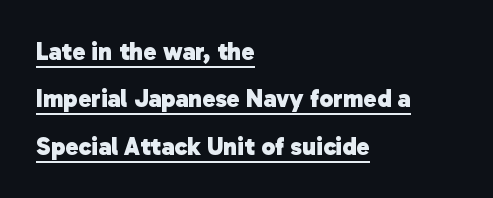
The image shows 25 px bold type; set left-aligned, loose line spacing (1.9x), normal letter spacing, underlined.
